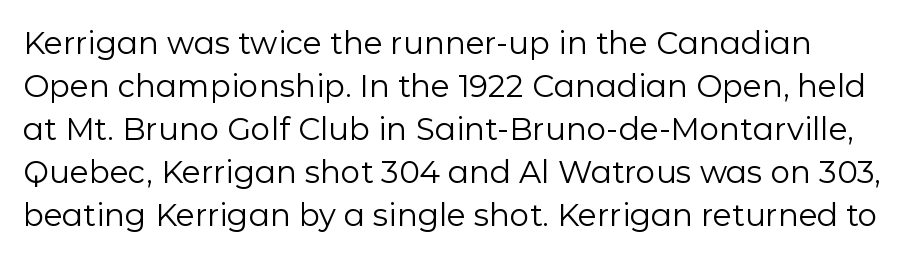
On a weight scale, this lands at 450 or below. The font family rendered here belongs to the sans-serif group. The line texture is even and compact thanks to regular tracking. The letters stand upright; this is a roman face.
